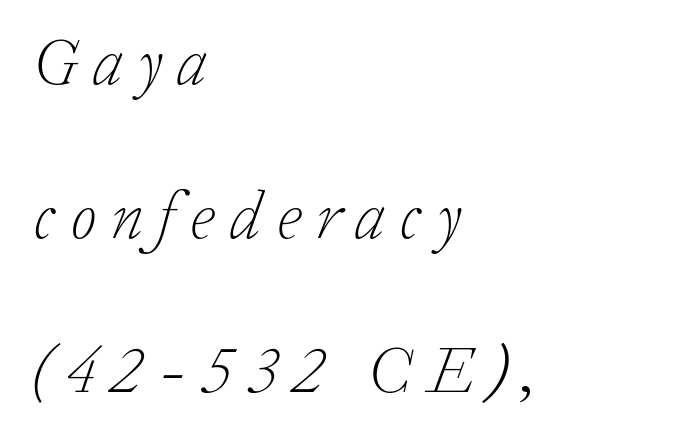
Q: Is the text bold? A: No.
Q: Is the text italic (slanted)? A: Yes, it leans right by about 20 degrees.
Q: Is the typeface a serif or a sans-serif typeface? A: Serif.
Q: Is the text underlined? A: No.
Q: How is the paragraph aligned? A: Left-aligned.
Q: Is the spacing between letters normal or unusually wide? A: Unusually wide.
Q: Is the spacing between lines tight, normal or loose? A: Loose.
Q: Width (condensed, normal, or wide)? A: Normal.
Q: Stroke contrast? A: Low.
Q: x-height? A: Medium.
Q: Monospaced? A: No.
